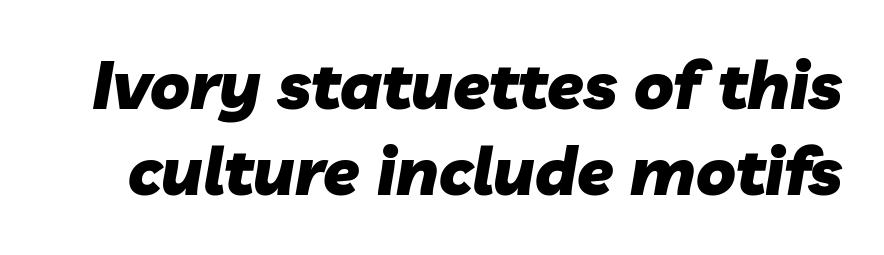
{"italic": "yes", "lean": "right", "slant_degrees": 10, "bold": "yes", "weight": "heavy", "width": "normal", "stroke_contrast": "low", "x_height": "medium", "monospaced": "no", "underline": "no", "line_spacing": "normal", "line_spacing_ratio": 1.31, "letter_spacing": "normal", "letter_spacing_em": 0.0, "glyph_px": 66}
